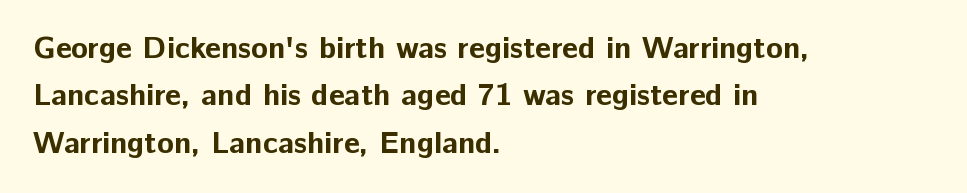
Q: Is the text bold? A: Yes.
Q: Is the text italic (slanted)? A: No, it is upright.
Q: Is the typeface a serif or a sans-serif typeface? A: Sans-serif.
Q: Is the text underlined? A: No.
Q: How is the paragraph aligned? A: Left-aligned.
Q: Is the spacing between letters normal or unusually wide? A: Normal.
Q: Is the spacing between lines tight, normal or loose? A: Normal.
Q: Width (condensed, normal, or wide)? A: Normal.
Q: Stroke contrast? A: Low.
Q: x-height? A: Medium.
Q: Monospaced? A: No.
